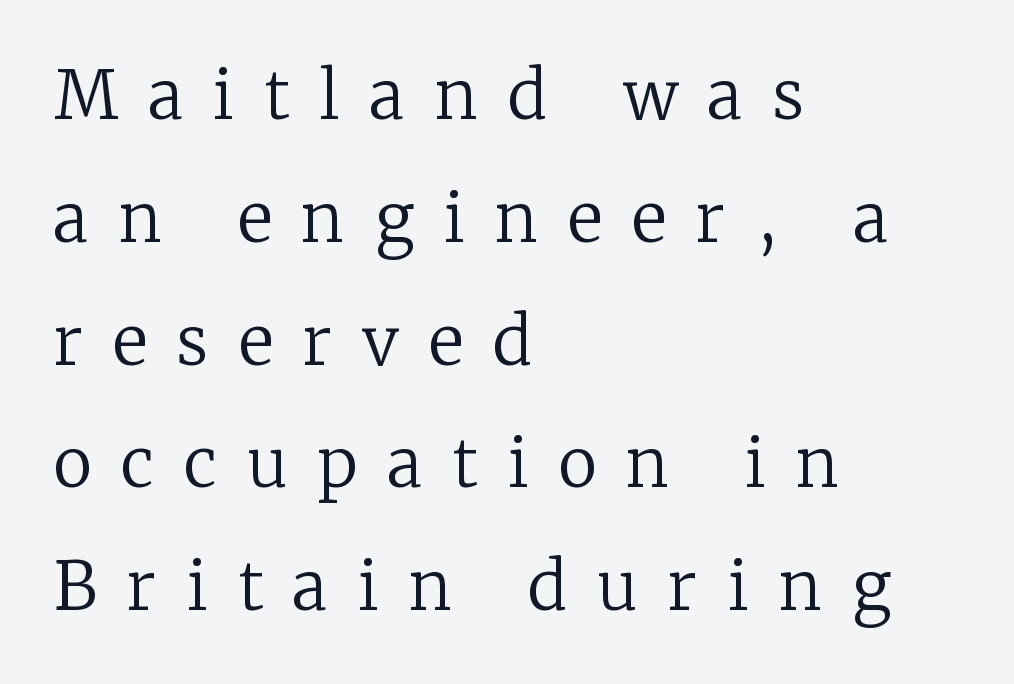
{"serif": "yes", "italic": "no", "bold": "no", "weight": "regular", "width": "normal", "stroke_contrast": "low", "x_height": "medium", "monospaced": "no", "underline": "no", "align": "left", "line_spacing_ratio": 1.86, "letter_spacing": "wide", "letter_spacing_em": 0.46, "glyph_px": 66}
